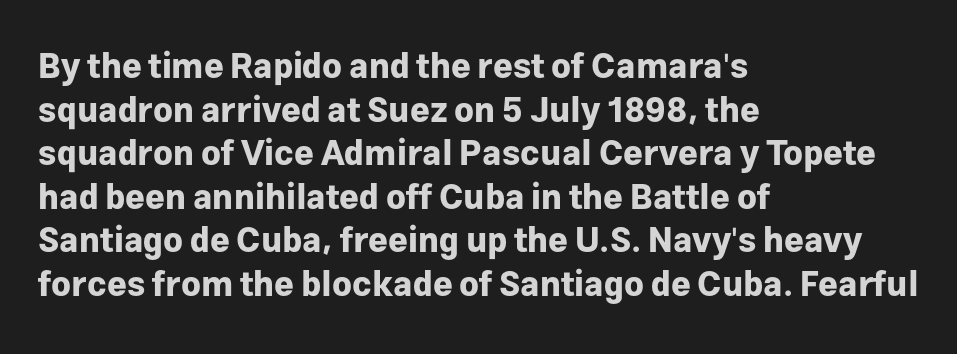
Quick note: not italic, upright. Nothing sits at the stroke ends, so this counts as sans-serif. Horizontally, the lines are justified to the leading edge only. Does the weight exceed regular? Yes, all the way to bold. Honestly, the letter spacing is just normal — you wouldn't notice it.
